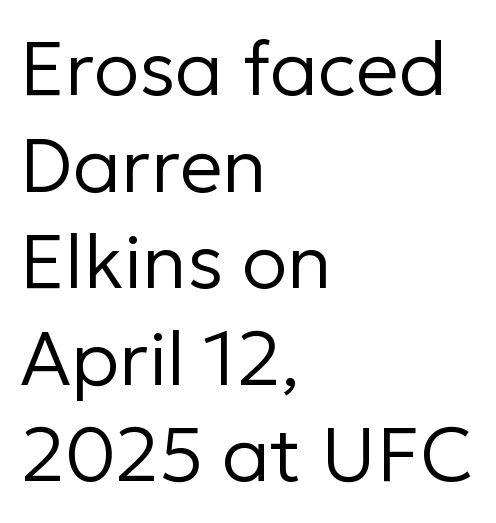
Q: Is the text bold? A: No.
Q: Is the text italic (slanted)? A: No, it is upright.
Q: Is the typeface a serif or a sans-serif typeface? A: Sans-serif.
Q: Is the text underlined? A: No.
Q: How is the paragraph aligned? A: Left-aligned.
Q: Is the spacing between letters normal or unusually wide? A: Normal.
Q: Is the spacing between lines tight, normal or loose? A: Normal.
Q: Width (condensed, normal, or wide)? A: Normal.
Q: Stroke contrast? A: Low.
Q: x-height? A: Medium.
Q: Monospaced? A: No.
